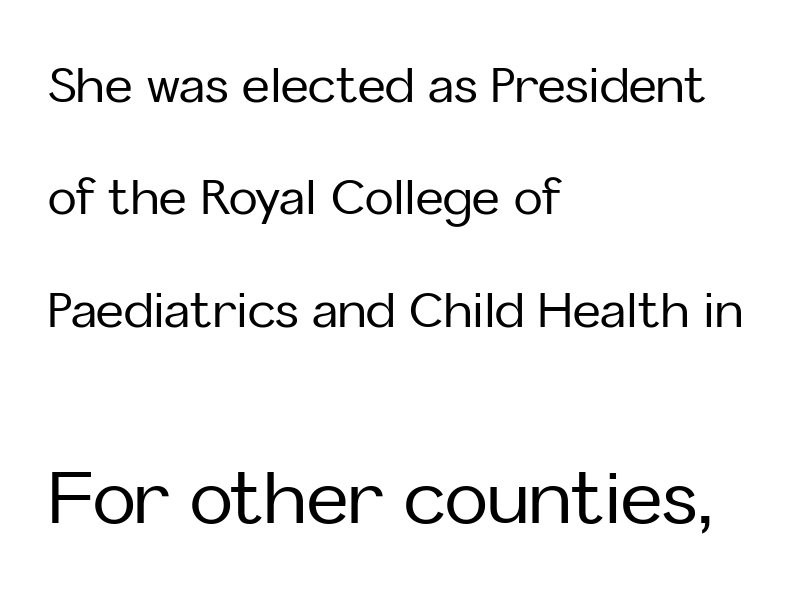
The lettering stays uniformly vertical, giving the passage a roman look. The lines in this sample share a left origin and differ only in where they stop. Varying glyph widths throughout — classic text-font behaviour. The passage shown begins with its smaller block and ends with its larger one. The face used here is a sans, in the tradition of grotesques and geometrics.
